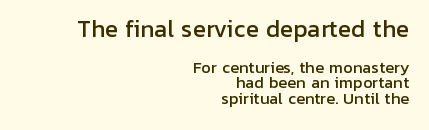
These lines were composed using upright roman letters. What stands out about the letter spacing? Nothing — it is the standard amount. Underline: absent. Whoever set this made the first block the dominant, larger element. The lines are packed closely together with very little leading. Every row of glyphs terminates at an identical x-position on the right.
